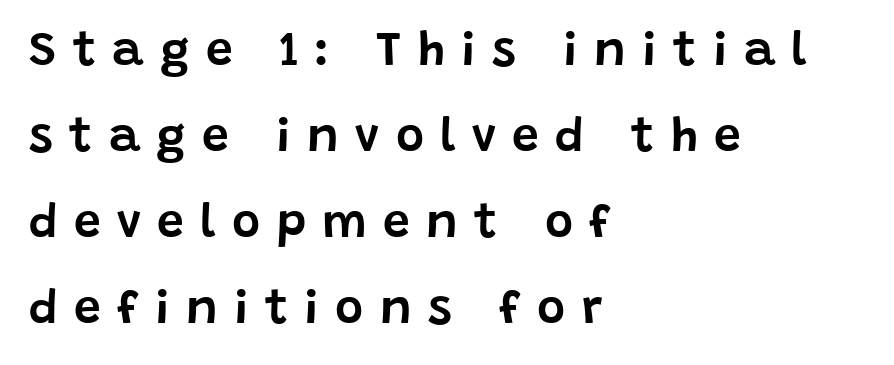
Q: Is the text italic (slanted)? A: No, it is upright.
Q: Is the typeface a serif or a sans-serif typeface? A: Sans-serif.
Q: Is the text underlined? A: No.
Q: How is the paragraph aligned? A: Left-aligned.
Q: Is the spacing between letters normal or unusually wide? A: Unusually wide.
Q: Width (condensed, normal, or wide)? A: Normal.
Q: Stroke contrast? A: Low.
Q: x-height? A: Large.
Q: Monospaced? A: No.
